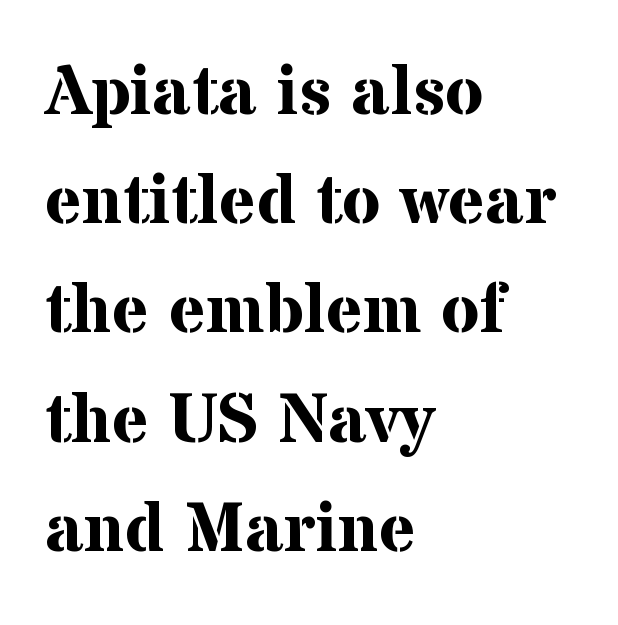
{"serif": "yes", "italic": "no", "bold": "yes", "weight": "bold", "width": "normal", "stroke_contrast": "medium", "x_height": "medium", "monospaced": "no", "underline": "no", "align": "left", "line_spacing": "normal", "line_spacing_ratio": 1.56, "letter_spacing": "normal", "letter_spacing_em": 0.0, "glyph_px": 70}
